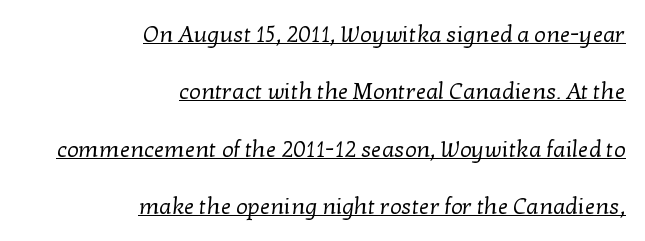
The passage shown is underscored from start to finish. This reads as an unemphasized weight, regular at the heaviest. Right-aligned paragraph, ragged on the left. Whoever set this chose breathing room over compactness in the vertical rhythm.
